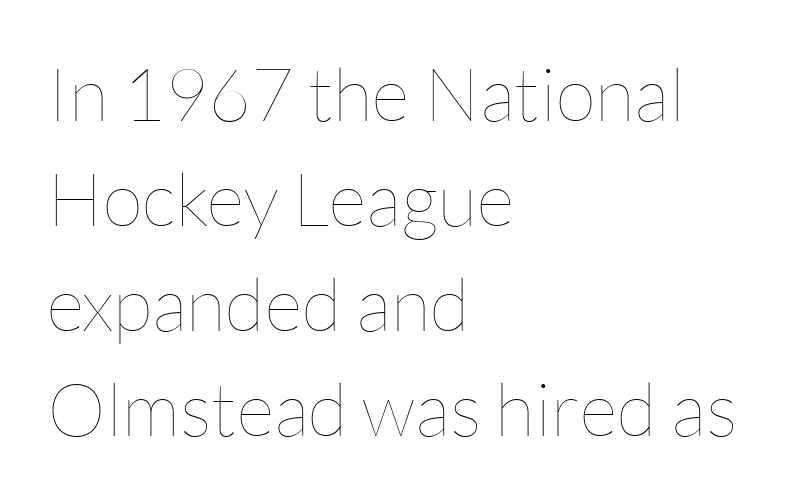
{"italic": "no", "bold": "no", "weight": "thin", "width": "normal", "stroke_contrast": "low", "x_height": "medium", "monospaced": "no", "underline": "no", "align": "left", "line_spacing": "normal", "line_spacing_ratio": 1.42, "letter_spacing": "normal", "letter_spacing_em": 0.0, "glyph_px": 74}
